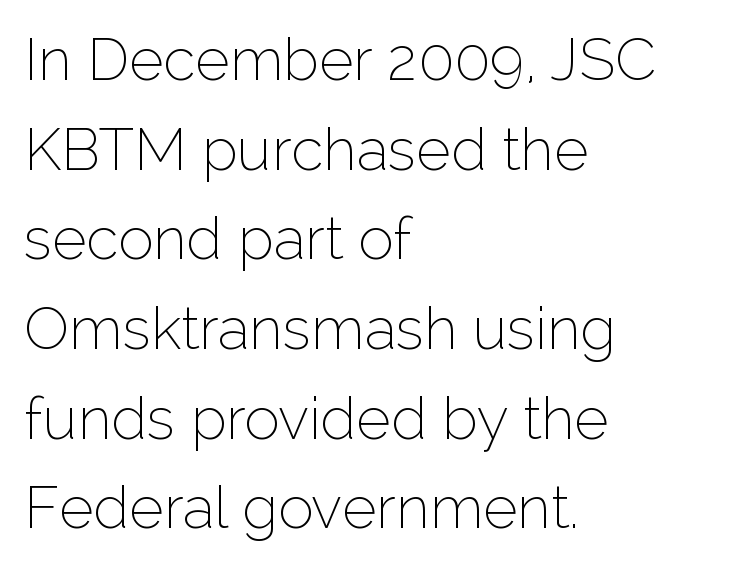
Heaviness? Minimal to ordinary, like unemphasized prose. Vertical strokes here are truly vertical. Glyph-to-glyph distance matches everyday printed text. You could not count columns in this text — the font is proportionally spaced. Notice how descenders clear the ascenders below comfortably — that's standard leading. Look at the bottom of the vertical strokes: they stop flat, with no serifs.
